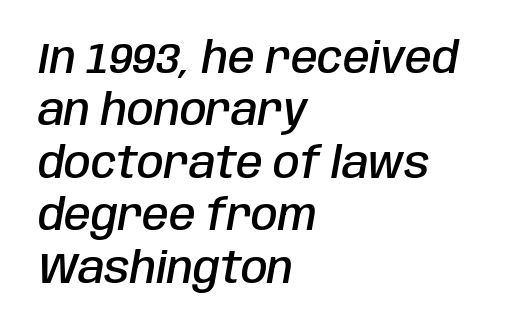
No word sits above an underline. Looks like regular typesetting: each glyph gets only the width it needs. Horizontal alignment here is leftward, the default for most running prose. The text carries the slant typical of an italic or oblique font. How heavy is the stroke? Medium-heavy — a semibold, shy of bold.
